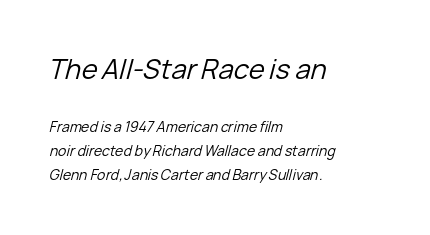
Q: Is the text bold? A: No.
Q: Is the text italic (slanted)? A: Yes, it leans right by about 15 degrees.
Q: Is the text underlined? A: No.
Q: How is the paragraph aligned? A: Left-aligned.
Q: Is the spacing between letters normal or unusually wide? A: Normal.
Q: Is the spacing between lines tight, normal or loose? A: Normal.
Q: Which block of text is set in a larger size, the first (top) or the second (bottom)? A: The first (top) one.
